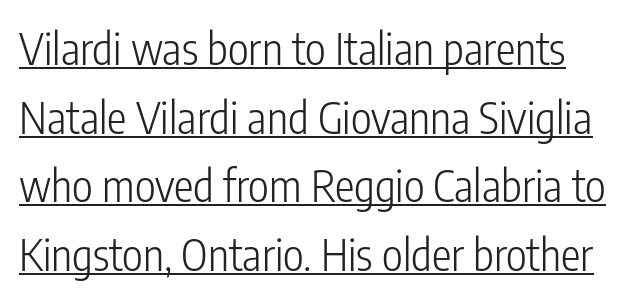
{"serif": "no", "italic": "no", "bold": "no", "weight": "light", "width": "condensed", "stroke_contrast": "low", "x_height": "medium", "monospaced": "no", "underline": "yes", "line_spacing": "normal", "line_spacing_ratio": 1.56, "letter_spacing": "normal", "letter_spacing_em": 0.0, "glyph_px": 44}
